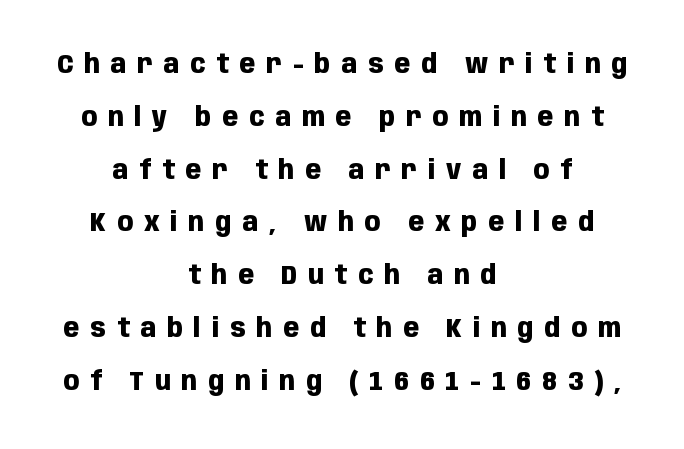
Q: Is the text bold? A: Yes.
Q: Is the text italic (slanted)? A: No, it is upright.
Q: Is the text underlined? A: No.
Q: How is the paragraph aligned? A: Centered.
Q: Is the spacing between letters normal or unusually wide? A: Unusually wide.
Q: Is the spacing between lines tight, normal or loose? A: Loose.
